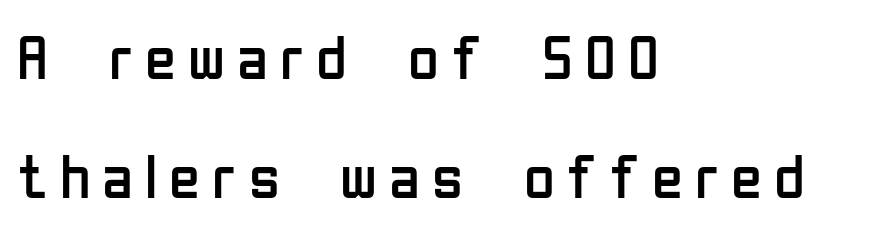
{"serif": "no", "italic": "no", "bold": "no", "weight": "regular", "width": "condensed", "stroke_contrast": "low", "x_height": "medium", "monospaced": "no", "underline": "no", "align": "left", "line_spacing_ratio": 1.89, "glyph_px": 63}
